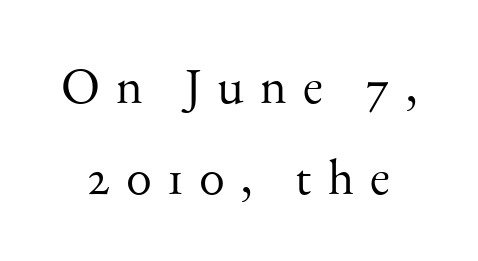
Q: Is the text bold? A: No.
Q: Is the text italic (slanted)? A: No, it is upright.
Q: Is the typeface a serif or a sans-serif typeface? A: Serif.
Q: Is the text underlined? A: No.
Q: Is the spacing between letters normal or unusually wide? A: Unusually wide.
Q: Width (condensed, normal, or wide)? A: Normal.
Q: Stroke contrast? A: Medium.
Q: x-height? A: Small.
Q: Monospaced? A: No.
